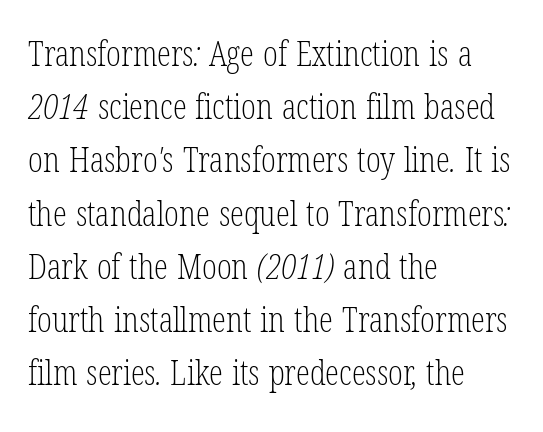
The image shows 35 px light, condensed serif type; set left-aligned, normal line spacing (1.52x), normal letter spacing, not underlined; low stroke contrast and a medium x-height.
